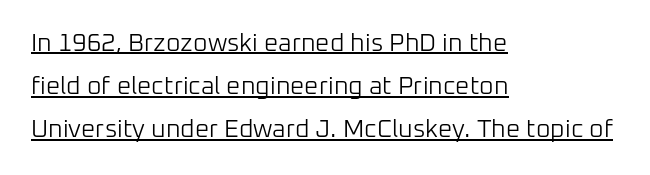
{"italic": "no", "bold": "no", "underline": "yes", "align": "left", "line_spacing_ratio": 1.73, "letter_spacing": "normal", "letter_spacing_em": 0.0, "glyph_px": 25}
